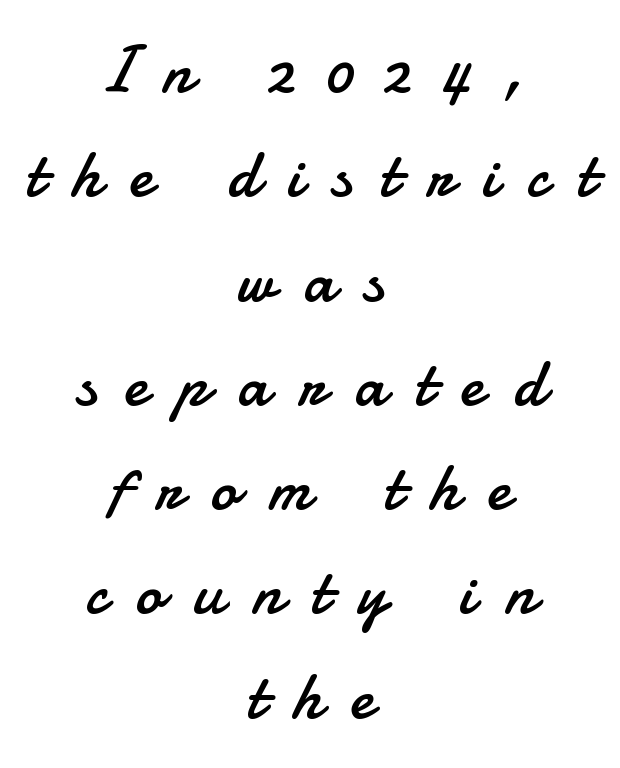
Q: Is the text bold? A: No.
Q: Is the text italic (slanted)? A: Yes.
Q: Is the typeface a serif or a sans-serif typeface? A: Sans-serif.
Q: Is the text underlined? A: No.
Q: How is the paragraph aligned? A: Centered.
Q: Is the spacing between letters normal or unusually wide? A: Unusually wide.
Q: Is the spacing between lines tight, normal or loose? A: Normal.
Q: Width (condensed, normal, or wide)? A: Normal.
Q: Stroke contrast? A: Low.
Q: x-height? A: Small.
Q: Monospaced? A: No.
